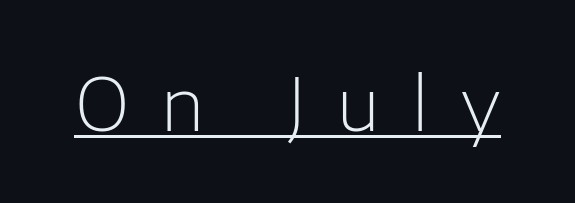
Q: Is the text bold? A: No.
Q: Is the text italic (slanted)? A: No, it is upright.
Q: Is the typeface a serif or a sans-serif typeface? A: Sans-serif.
Q: Is the text underlined? A: Yes.
Q: Is the spacing between letters normal or unusually wide? A: Unusually wide.
Q: Width (condensed, normal, or wide)? A: Normal.
Q: Stroke contrast? A: Low.
Q: x-height? A: Medium.
Q: Monospaced? A: No.
